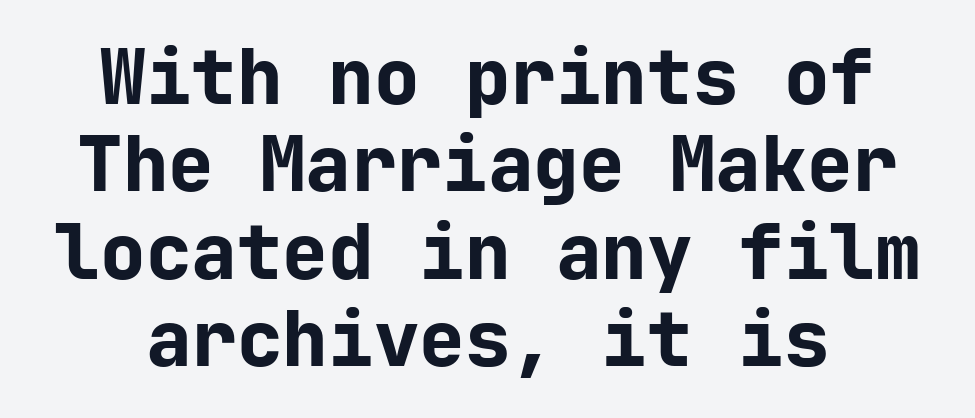
The image shows 76 px bold sans-serif type, upright, monospaced; set centered, tight line spacing (1.15x), normal letter spacing, not underlined; low stroke contrast and a medium x-height.
